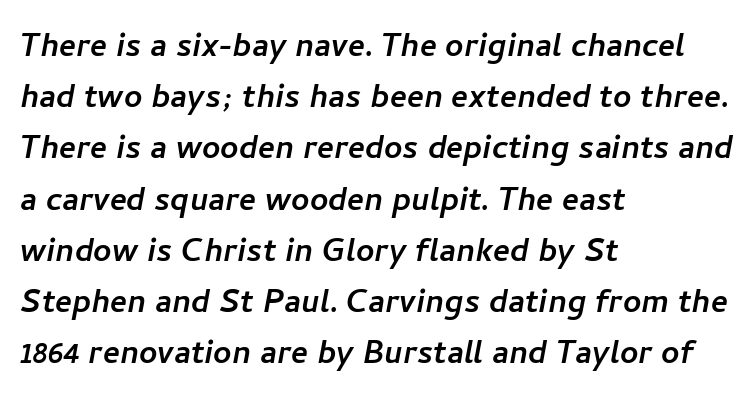
{"serif": "no", "width": "normal", "stroke_contrast": "low", "x_height": "medium", "monospaced": "no", "underline": "no", "align": "left", "line_spacing": "normal", "line_spacing_ratio": 1.28, "letter_spacing": "normal", "letter_spacing_em": 0.0, "glyph_px": 40}
